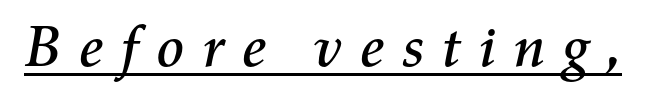
The passage shown is underscored from start to finish. The glyphs look as if they've been sheared to an angle. The type is letterspaced generously, with wide tracking. Each letter keeps its own natural width here, so spacing adapts to shape.
